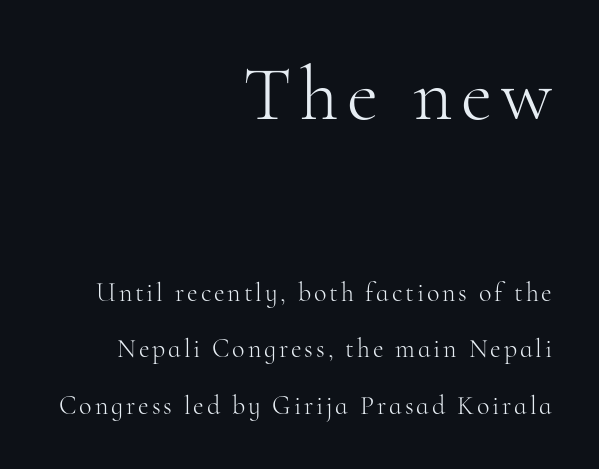
The image shows 77 px light serif type, upright; set right-aligned, loose line spacing (2.17x), not underlined; the first (top) block is 2.96x larger; high stroke contrast and a small x-height.
